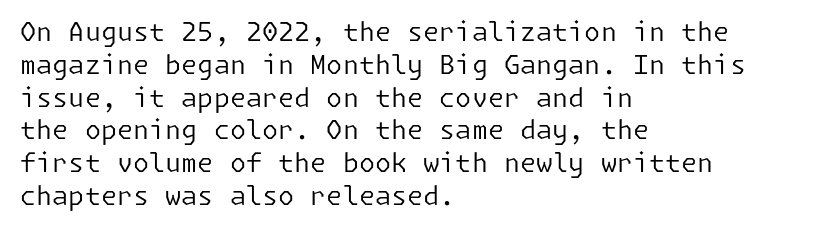
Check the space under the baseline: it is left empty. Posture: upright roman. Is the type heavy? It reads as light-to-regular instead. One-word summary of the alignment: left. The line-height multiplier appears to be the usual default.
